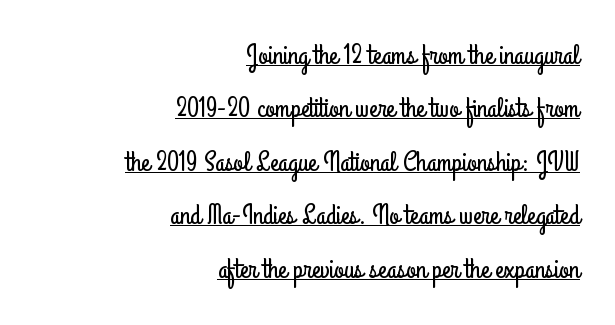
{"serif": "no", "width": "condensed", "stroke_contrast": "low", "x_height": "small", "monospaced": "no", "underline": "yes", "align": "right", "line_spacing": "loose", "line_spacing_ratio": 1.91, "letter_spacing": "normal", "letter_spacing_em": 0.0, "glyph_px": 28}
